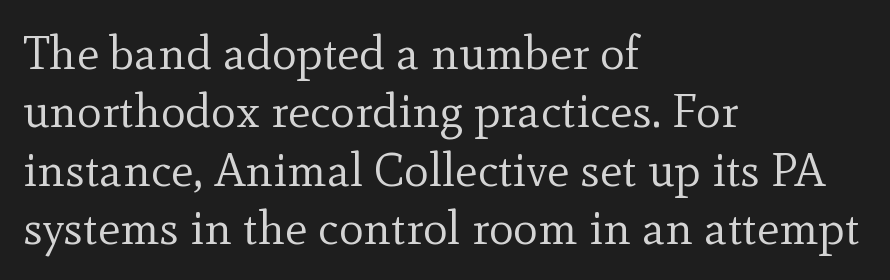
Q: Is the text bold? A: No.
Q: Is the text italic (slanted)? A: No, it is upright.
Q: Is the typeface a serif or a sans-serif typeface? A: Serif.
Q: Is the text underlined? A: No.
Q: How is the paragraph aligned? A: Left-aligned.
Q: Is the spacing between letters normal or unusually wide? A: Normal.
Q: Width (condensed, normal, or wide)? A: Normal.
Q: x-height? A: Small.
Q: Monospaced? A: No.
